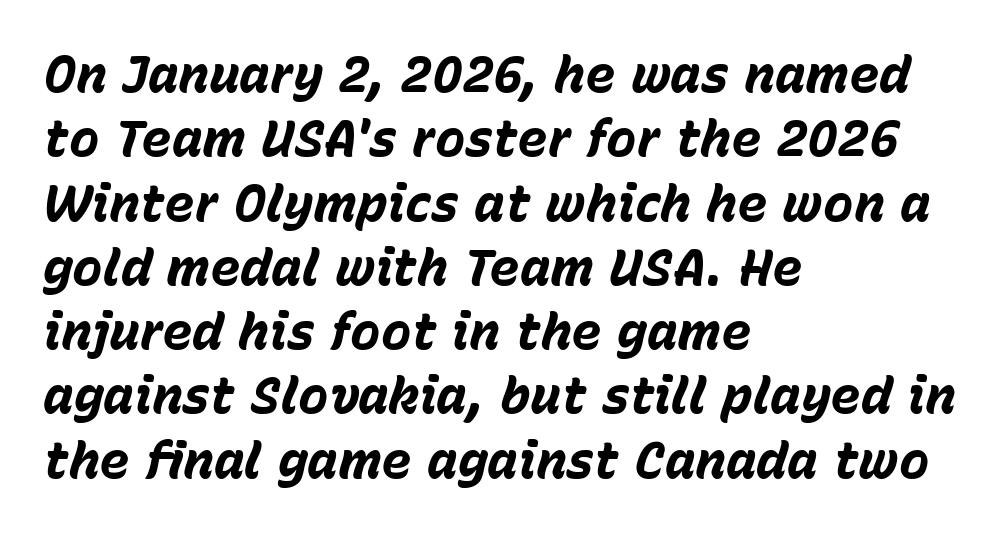
{"italic": "yes", "lean": "right", "slant_degrees": 15, "bold": "yes", "weight": "bold", "width": "normal", "stroke_contrast": "low", "x_height": "medium", "monospaced": "no", "underline": "no", "align": "left", "line_spacing": "normal", "line_spacing_ratio": 1.26, "letter_spacing": "normal", "letter_spacing_em": 0.0, "glyph_px": 51}
